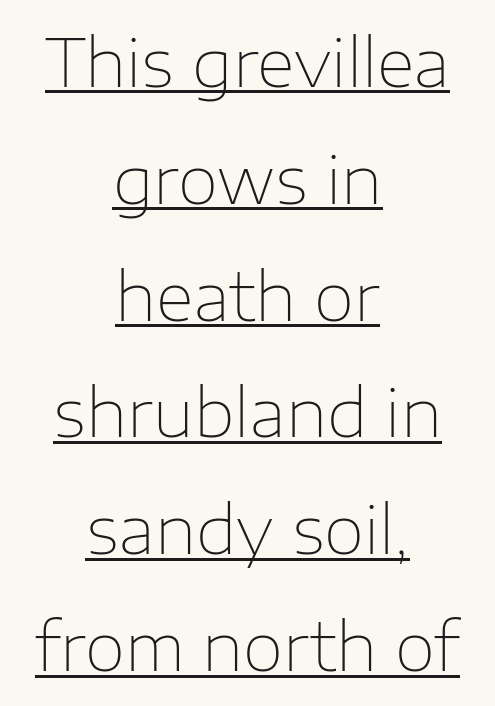
Q: Is the text bold? A: No.
Q: Is the text italic (slanted)? A: No, it is upright.
Q: Is the typeface a serif or a sans-serif typeface? A: Sans-serif.
Q: Is the text underlined? A: Yes.
Q: How is the paragraph aligned? A: Centered.
Q: Is the spacing between letters normal or unusually wide? A: Normal.
Q: Width (condensed, normal, or wide)? A: Normal.
Q: Stroke contrast? A: Low.
Q: x-height? A: Medium.
Q: Monospaced? A: No.
